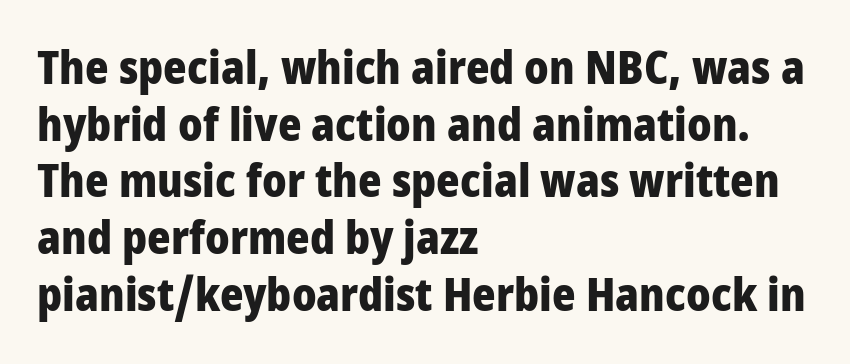
{"serif": "no", "italic": "no", "bold": "yes", "weight": "heavy", "width": "condensed", "stroke_contrast": "low", "x_height": "large", "monospaced": "no", "underline": "no", "align": "left", "line_spacing": "normal", "line_spacing_ratio": 1.26, "letter_spacing": "normal", "letter_spacing_em": 0.0, "glyph_px": 45}
